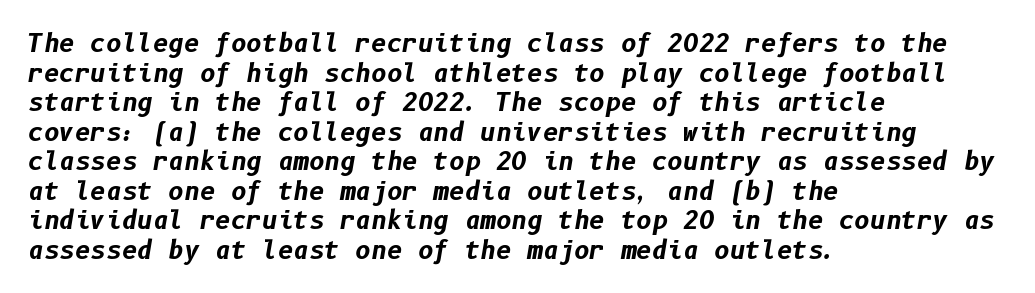
The image shows 24 px bold type, italic (leaning right); set left-aligned, line spacing 1.23x, normal letter spacing, not underlined.
